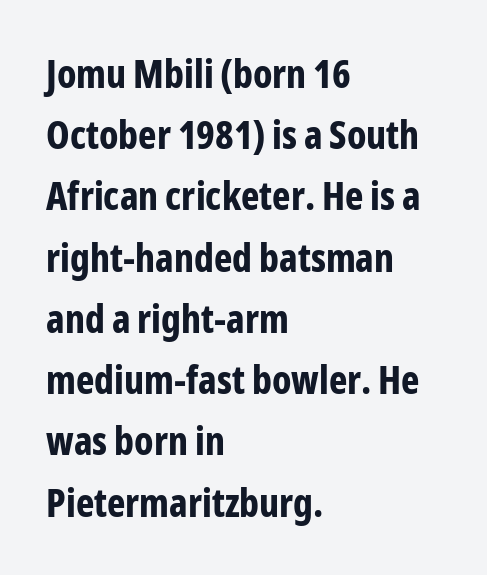
Q: Is the text bold? A: Yes.
Q: Is the text italic (slanted)? A: No, it is upright.
Q: Is the typeface a serif or a sans-serif typeface? A: Sans-serif.
Q: Is the text underlined? A: No.
Q: How is the paragraph aligned? A: Left-aligned.
Q: Is the spacing between letters normal or unusually wide? A: Normal.
Q: Is the spacing between lines tight, normal or loose? A: Normal.
Q: Width (condensed, normal, or wide)? A: Condensed.
Q: Stroke contrast? A: Low.
Q: x-height? A: Medium.
Q: Monospaced? A: No.
